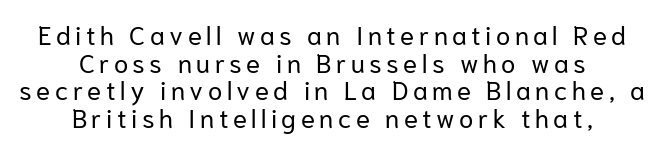
No heavy texture on the line: the type isn't bold. Tightly led — the rows are bunched. The font's upright variant was chosen for this text. Plain, unruled lines of type. Reading down the block, each line starts at a different indent, mirrored at its end.
